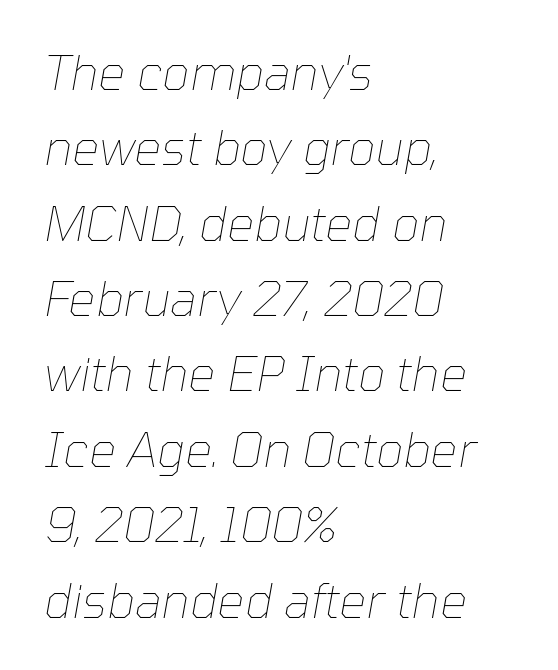
Q: Is the text bold? A: No.
Q: Is the text italic (slanted)? A: Yes, it leans right by about 10 degrees.
Q: Is the text underlined? A: No.
Q: How is the paragraph aligned? A: Left-aligned.
Q: Is the spacing between letters normal or unusually wide? A: Normal.
Q: Is the spacing between lines tight, normal or loose? A: Normal.
Q: Width (condensed, normal, or wide)? A: Normal.
Q: Stroke contrast? A: Low.
Q: x-height? A: Medium.
Q: Monospaced? A: No.
